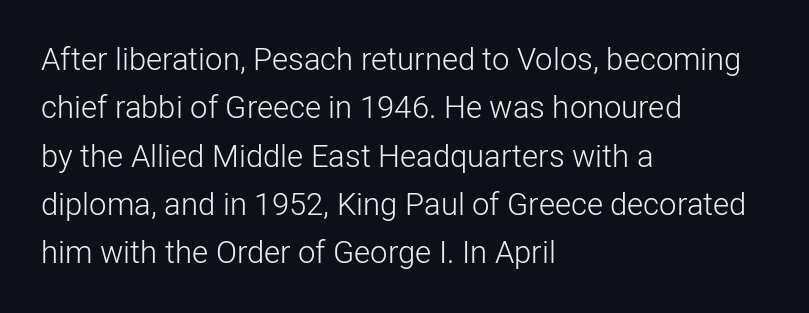
The image shows 31 px light sans-serif type, upright; set left-aligned, normal line spacing (1.56x), normal letter spacing, not underlined; low stroke contrast and a medium x-height.
